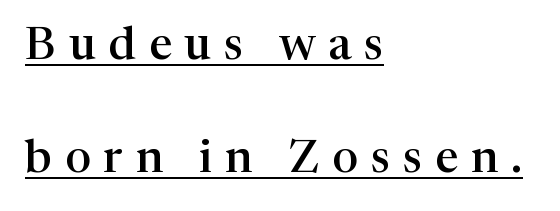
Q: Is the text bold? A: Semi-bold.
Q: Is the text italic (slanted)? A: No, it is upright.
Q: Is the typeface a serif or a sans-serif typeface? A: Serif.
Q: Is the text underlined? A: Yes.
Q: How is the paragraph aligned? A: Left-aligned.
Q: Is the spacing between letters normal or unusually wide? A: Unusually wide.
Q: Is the spacing between lines tight, normal or loose? A: Loose.
Q: Width (condensed, normal, or wide)? A: Normal.
Q: Stroke contrast? A: High.
Q: x-height? A: Medium.
Q: Monospaced? A: No.
